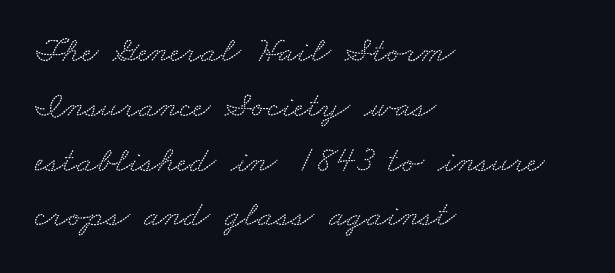
The image shows 37 px wide serif type; set left-aligned, normal line spacing (1.48x), normal letter spacing, not underlined; low stroke contrast and a small x-height.
